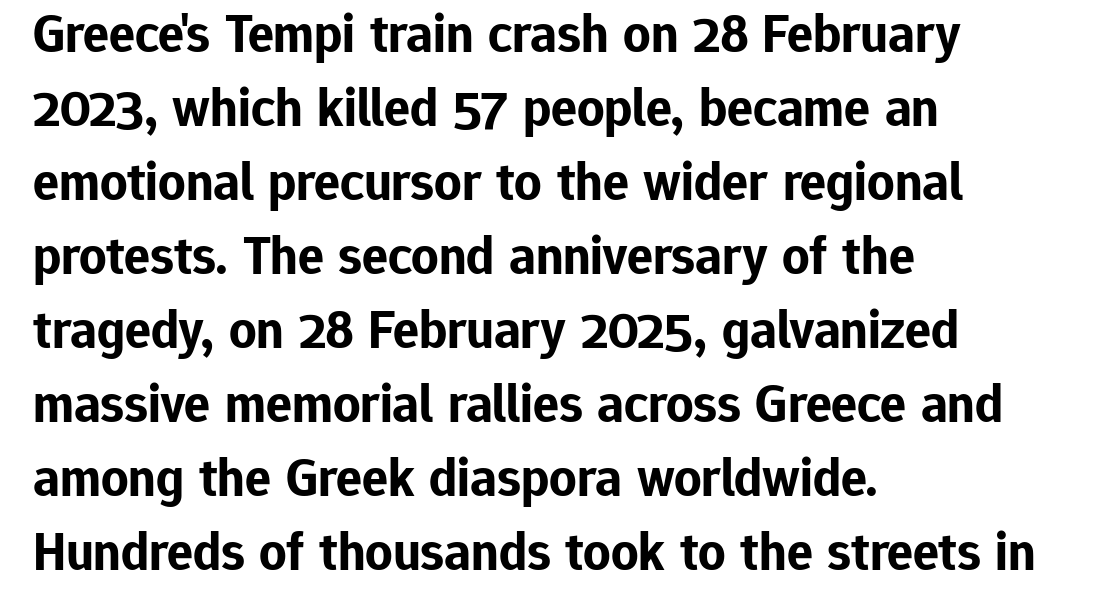
{"serif": "no", "italic": "no", "bold": "yes", "weight": "bold", "width": "normal", "stroke_contrast": "low", "x_height": "medium", "monospaced": "no", "underline": "no", "align": "left", "line_spacing": "normal", "line_spacing_ratio": 1.37, "letter_spacing": "normal", "letter_spacing_em": 0.0, "glyph_px": 54}
